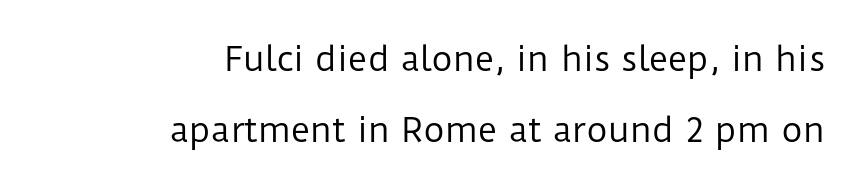
The image shows 33 px regular-weight sans-serif type, upright; set right-aligned, loose line spacing (2.16x), normal letter spacing, not underlined; low stroke contrast and a medium x-height.
